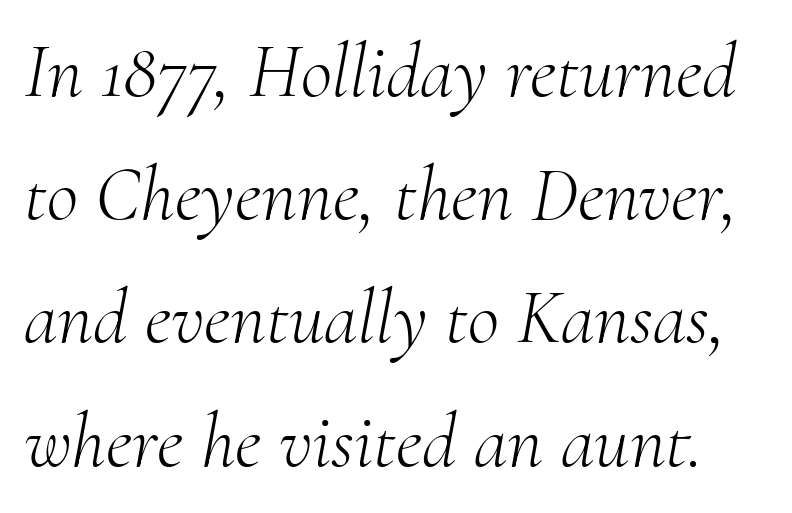
{"serif": "yes", "italic": "yes", "lean": "right", "slant_degrees": 10, "bold": "no", "weight": "light", "width": "normal", "stroke_contrast": "medium", "x_height": "small", "monospaced": "no", "underline": "no", "line_spacing": "normal", "line_spacing_ratio": 1.6, "letter_spacing": "normal", "letter_spacing_em": 0.0, "glyph_px": 77}
